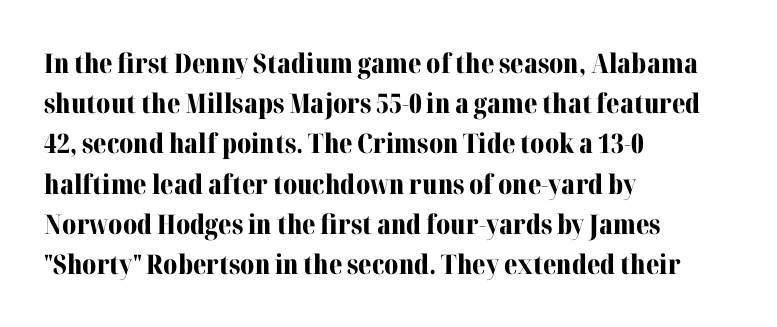
The image shows 27 px bold type, upright; set left-aligned, normal line spacing (1.49x), normal letter spacing, not underlined.
